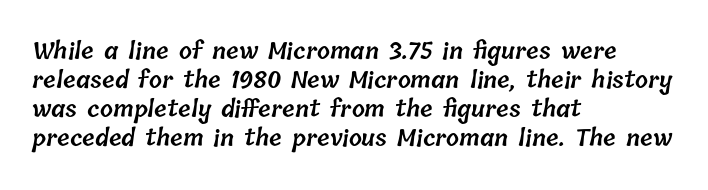
Typographic density is moderately raised because the face is semibold. Underline: absent. Words appear dense and cohesive because spacing is normal. Leading matches the norm, producing a regular column. All the whitespace from short lines collects on the right.
